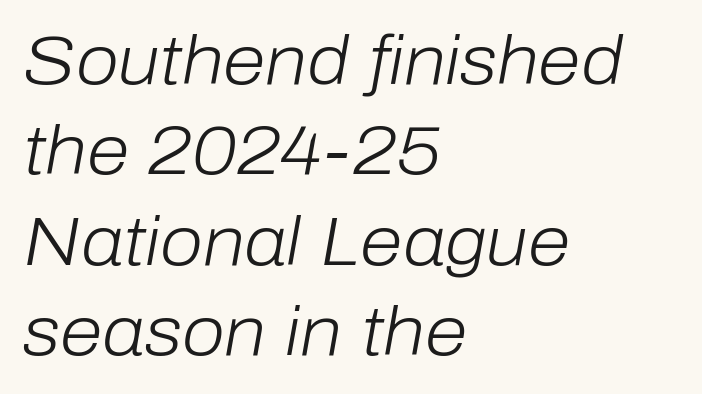
The image shows 69 px light type, italic (leaning right); set left-aligned, normal line spacing (1.31x), normal letter spacing, not underlined; low stroke contrast and a medium x-height.
